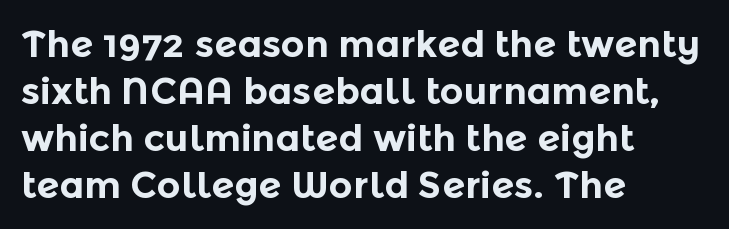
{"serif": "no", "italic": "no", "bold": "yes", "weight": "bold", "width": "normal", "x_height": "medium", "monospaced": "no", "underline": "no", "align": "left", "line_spacing": "normal", "line_spacing_ratio": 1.27, "letter_spacing": "normal", "letter_spacing_em": 0.0, "glyph_px": 37}
